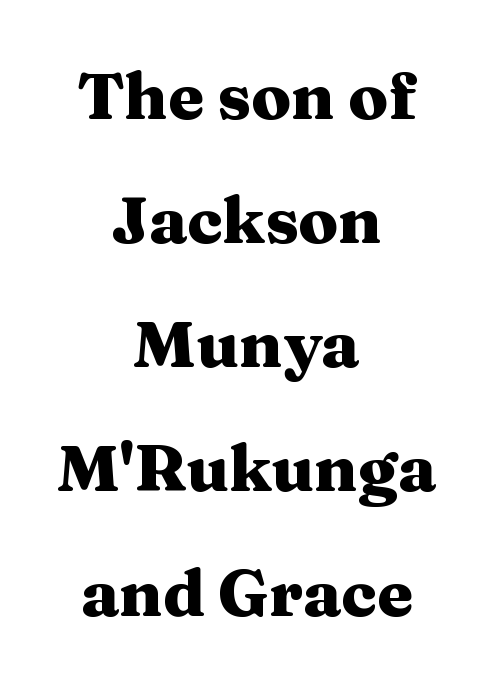
{"serif": "yes", "italic": "no", "bold": "yes", "weight": "heavy", "width": "wide", "stroke_contrast": "medium", "x_height": "medium", "monospaced": "no", "underline": "no", "align": "center", "line_spacing": "loose", "line_spacing_ratio": 1.91, "letter_spacing": "normal", "letter_spacing_em": 0.0, "glyph_px": 65}
